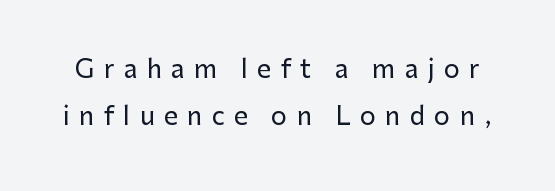
Q: Is the text italic (slanted)? A: No, it is upright.
Q: Is the text underlined? A: No.
Q: Is the spacing between letters normal or unusually wide? A: Unusually wide.
